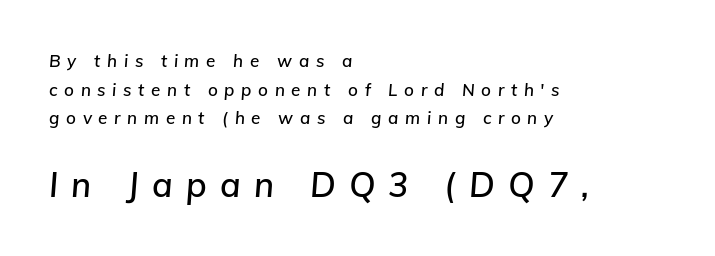
The horizontal fit of the characters is loose and conspicuously gappy. Left-aligned paragraph, ragged on the right. Characters are canted at an angle relative to the baseline's perpendicular. The zone under the glyphs is completely vacant. You could not count columns in this text — the font is proportionally spaced. Typesetter's note — lower block bumped up in size, upper block left smaller.
